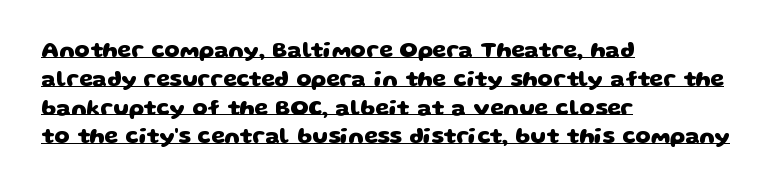
Rows of type keep a routine distance in the vertical direction. Summary of weight: heavy, a full bold. Characters follow at the spacing the type designer built in. Honestly, the underline is the first thing you notice here.
